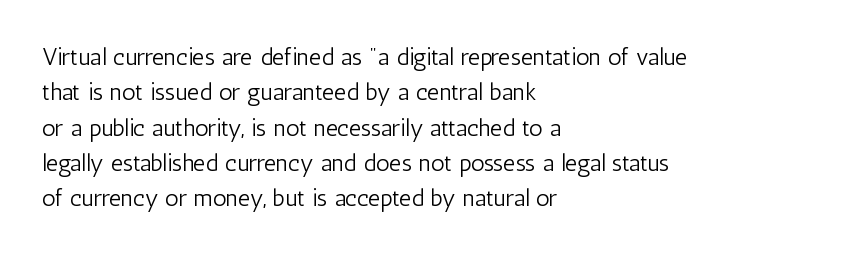
The image shows 24 px text type, upright; set left-aligned, normal line spacing (1.47x), normal letter spacing, not underlined.
